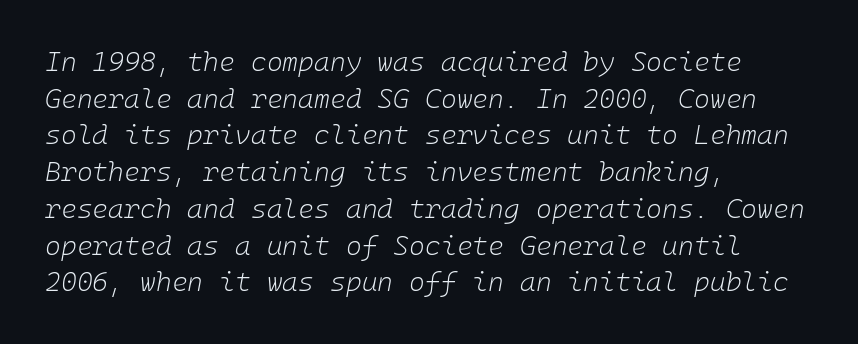
The image shows 27 px text type, italic (leaning right); set left-aligned, normal line spacing (1.36x), normal letter spacing, not underlined.
